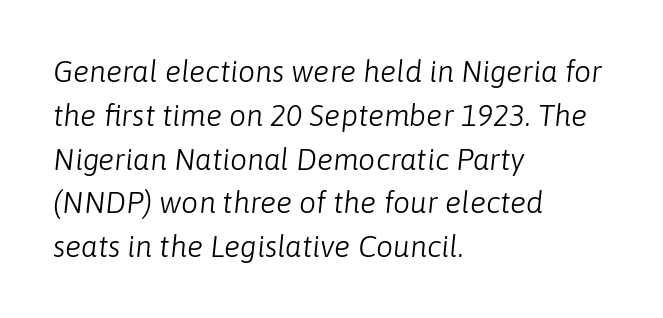
{"italic": "yes", "lean": "right", "slant_degrees": 6, "bold": "no", "weight": "light", "width": "normal", "stroke_contrast": "low", "x_height": "medium", "monospaced": "no", "underline": "no", "align": "left", "line_spacing": "normal", "line_spacing_ratio": 1.46, "letter_spacing": "normal", "letter_spacing_em": 0.0, "glyph_px": 30}
